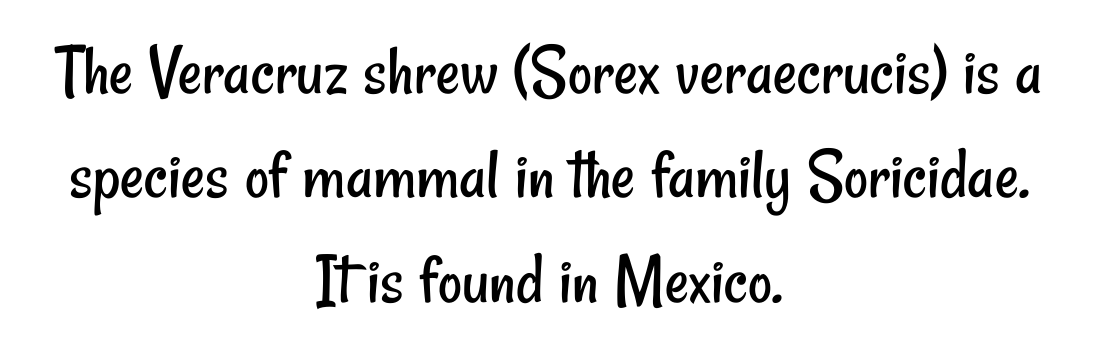
Q: Is the text bold? A: No.
Q: Is the typeface a serif or a sans-serif typeface? A: Sans-serif.
Q: Is the text underlined? A: No.
Q: How is the paragraph aligned? A: Centered.
Q: Is the spacing between letters normal or unusually wide? A: Normal.
Q: Is the spacing between lines tight, normal or loose? A: Normal.
Q: Width (condensed, normal, or wide)? A: Condensed.
Q: Stroke contrast? A: Low.
Q: x-height? A: Small.
Q: Monospaced? A: No.
